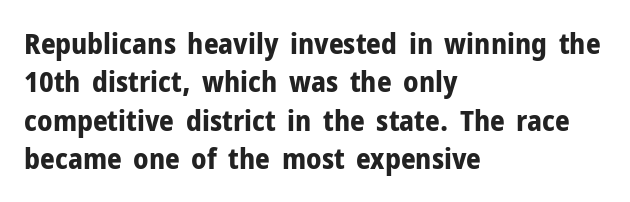
The image shows 29 px bold sans-serif type, upright; set left-aligned, normal line spacing (1.32x), normal letter spacing, not underlined; low stroke contrast and a medium x-height.
